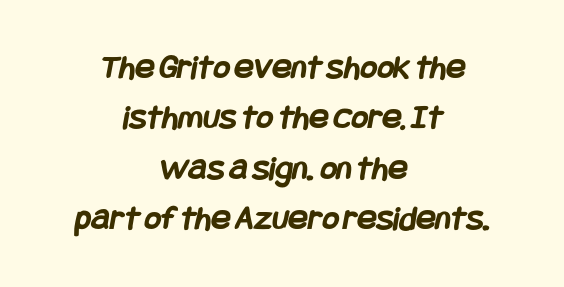
The image shows 36 px semibold, condensed sans-serif type; set centered, normal line spacing (1.4x), normal letter spacing, not underlined; low stroke contrast and a large x-height.
